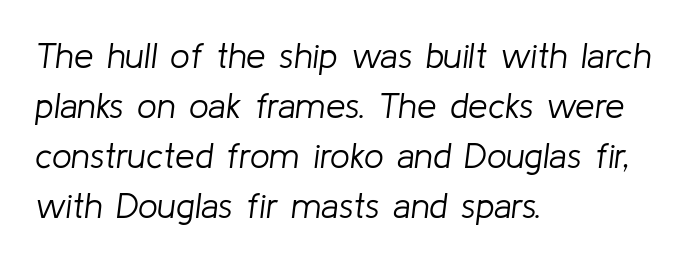
{"italic": "yes", "lean": "right", "slant_degrees": 8, "bold": "no", "weight": "light", "width": "normal", "stroke_contrast": "low", "x_height": "medium", "monospaced": "no", "underline": "no", "align": "left", "line_spacing": "normal", "line_spacing_ratio": 1.43, "letter_spacing": "normal", "letter_spacing_em": 0.0, "glyph_px": 35}
